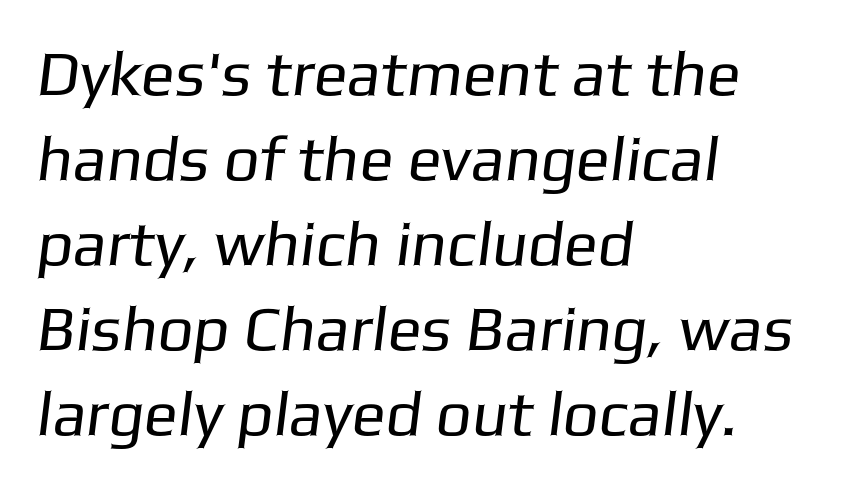
The image shows 63 px regular-weight sans-serif type; set left-aligned, normal line spacing (1.35x), normal letter spacing, not underlined; low stroke contrast and a medium x-height.
